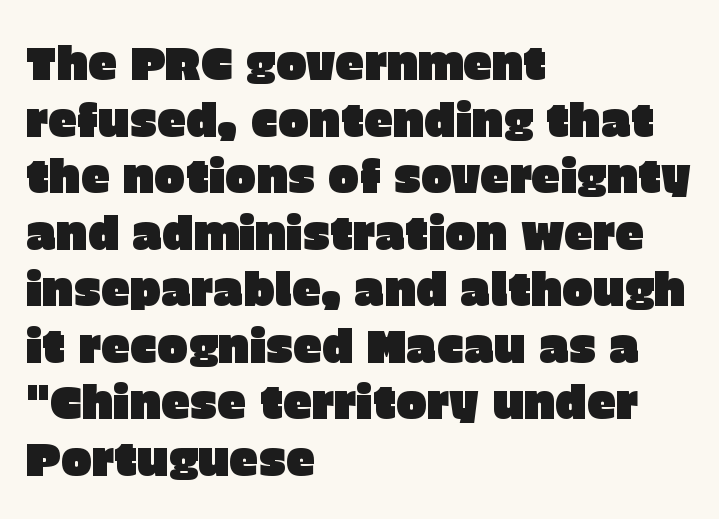
Q: Is the text italic (slanted)? A: No, it is upright.
Q: Is the typeface a serif or a sans-serif typeface? A: Sans-serif.
Q: Is the text underlined? A: No.
Q: How is the paragraph aligned? A: Left-aligned.
Q: Is the spacing between letters normal or unusually wide? A: Normal.
Q: Width (condensed, normal, or wide)? A: Normal.
Q: Stroke contrast? A: Low.
Q: x-height? A: Large.
Q: Monospaced? A: No.
